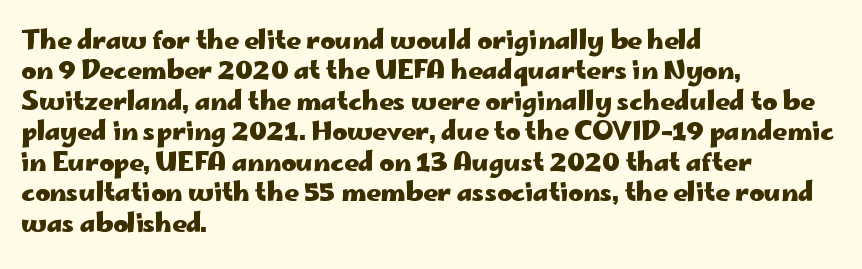
The image shows 25 px bold type, upright; set left-aligned, line spacing 1.22x, normal letter spacing, not underlined.
